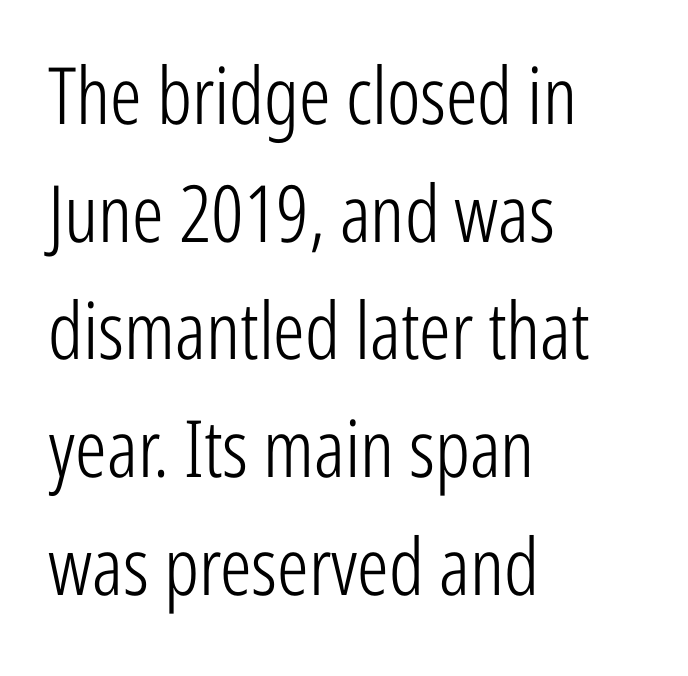
Q: Is the text bold? A: No.
Q: Is the text italic (slanted)? A: No, it is upright.
Q: Is the typeface a serif or a sans-serif typeface? A: Sans-serif.
Q: Is the text underlined? A: No.
Q: How is the paragraph aligned? A: Left-aligned.
Q: Is the spacing between letters normal or unusually wide? A: Normal.
Q: Is the spacing between lines tight, normal or loose? A: Normal.
Q: Width (condensed, normal, or wide)? A: Condensed.
Q: Stroke contrast? A: Low.
Q: x-height? A: Medium.
Q: Monospaced? A: No.
